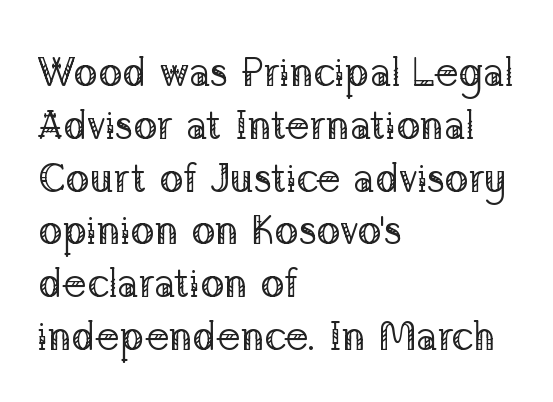
The image shows 40 px regular-weight serif type, upright; set left-aligned, normal line spacing (1.32x), normal letter spacing, not underlined; low stroke contrast and a medium x-height.
